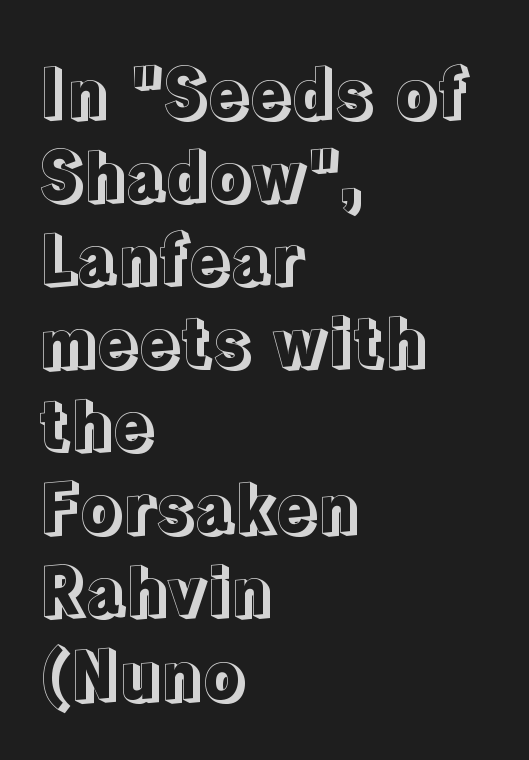
The type sits square on the baseline with zero lean. Each row of text sits above clean, open space. Glyph-to-glyph distance matches everyday printed text. Here the designer chose a conventional face with non-uniform glyph widths. Alignment: flush left.
